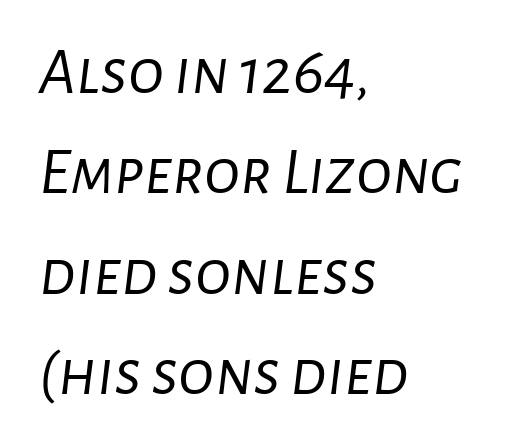
Q: Is the text bold? A: No.
Q: Is the text italic (slanted)? A: Yes, it leans right by about 7 degrees.
Q: Is the text underlined? A: No.
Q: How is the paragraph aligned? A: Left-aligned.
Q: Is the spacing between letters normal or unusually wide? A: Normal.
Q: Is the spacing between lines tight, normal or loose? A: Normal.
Q: Width (condensed, normal, or wide)? A: Normal.
Q: Stroke contrast? A: Low.
Q: x-height? A: Medium.
Q: Monospaced? A: No.
